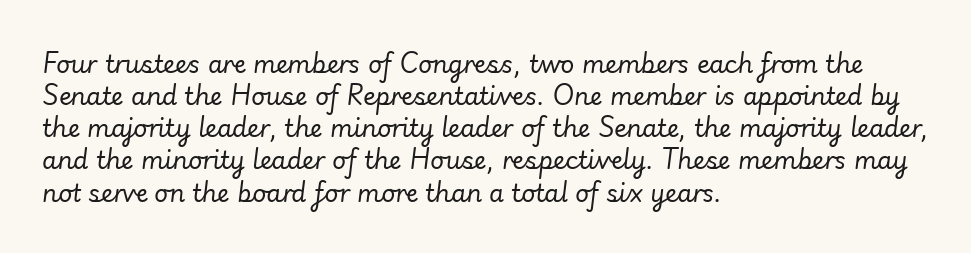
Heft: none added — not bold. Has an underline been added? It has not. The tracking reads as untouched default to a designer's eye. Tall strokes in this sample are angled rather than plumb. The lines are quadded left. The rows are spaced the way most documents space them.
